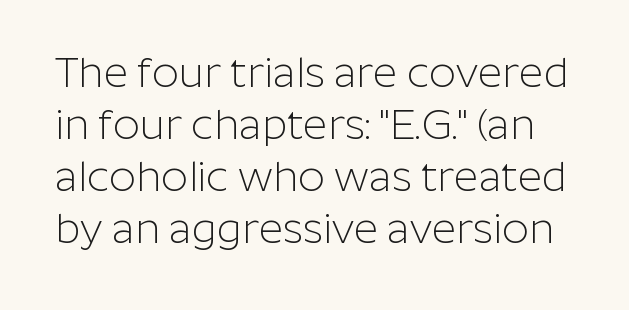
The image shows 42 px light sans-serif type, upright; set line spacing 1.24x, normal letter spacing, not underlined; low stroke contrast and a medium x-height.
